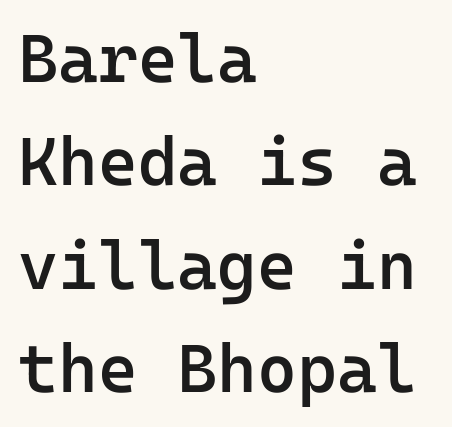
Glance below the letters and you will spot only blank space. Short and long lines alike share a common starting point at left. The line-height multiplier appears to be the usual default. A typesetter would call this monospace, since all characters share one set width. Stroke terminals: plain, sans-serif.
